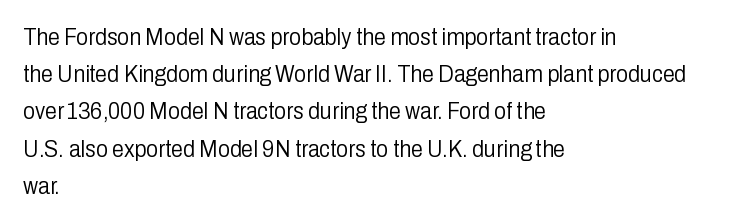
{"italic": "no", "bold": "no", "underline": "no", "align": "left", "line_spacing": "normal", "line_spacing_ratio": 1.55, "letter_spacing": "normal", "letter_spacing_em": 0.0, "glyph_px": 24}
